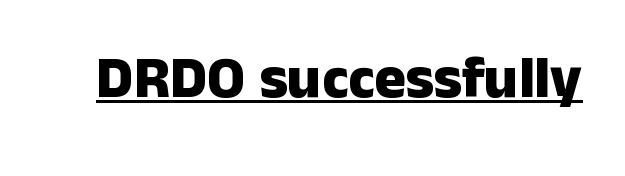
Q: Is the text bold? A: Yes.
Q: Is the text italic (slanted)? A: No, it is upright.
Q: Is the typeface a serif or a sans-serif typeface? A: Sans-serif.
Q: Is the text underlined? A: Yes.
Q: Is the spacing between letters normal or unusually wide? A: Normal.
Q: Width (condensed, normal, or wide)? A: Normal.
Q: Stroke contrast? A: Low.
Q: x-height? A: Medium.
Q: Monospaced? A: No.
